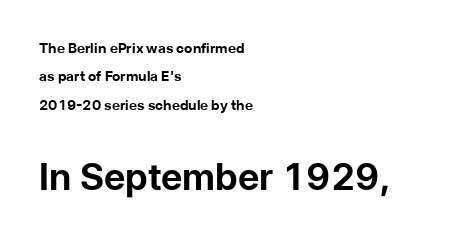
The image shows 37 px bold sans-serif type, upright; set left-aligned, loose line spacing (2.03x), normal letter spacing, not underlined; the second (bottom) block is 2.64x larger; low stroke contrast and a medium x-height.
